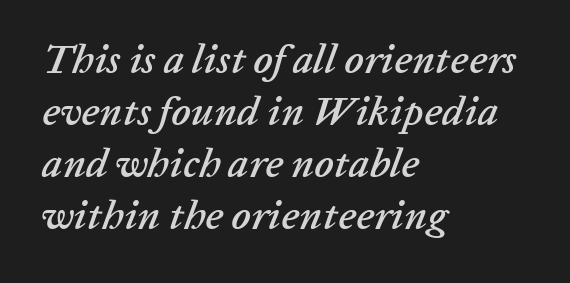
{"italic": "yes", "lean": "right", "slant_degrees": 20, "width": "normal", "stroke_contrast": "low", "x_height": "medium", "monospaced": "no", "underline": "no", "align": "left", "line_spacing": "normal", "line_spacing_ratio": 1.27, "letter_spacing": "normal", "letter_spacing_em": 0.0, "glyph_px": 41}
